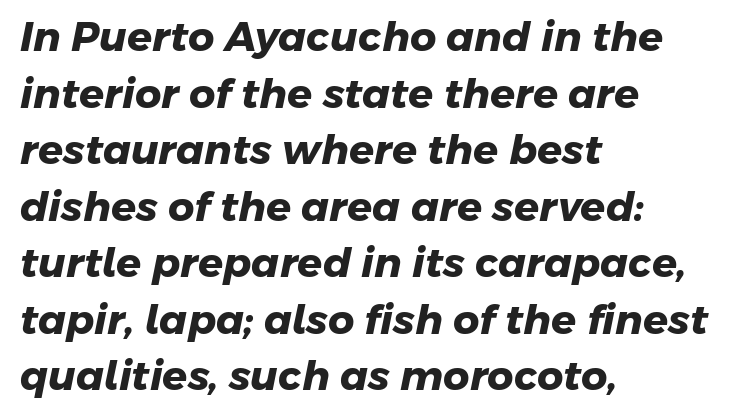
The image shows 41 px heavy sans-serif type; set left-aligned, normal line spacing (1.38x), normal letter spacing, not underlined; low stroke contrast and a medium x-height.
